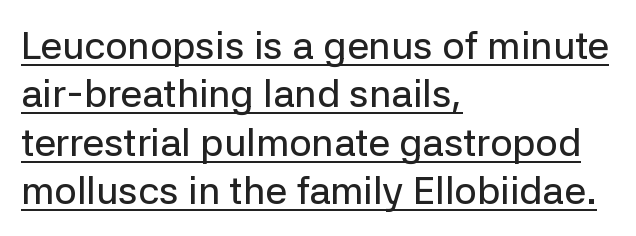
The image shows 39 px sans-serif type, upright; set left-aligned, line spacing 1.24x, normal letter spacing, underlined; low stroke contrast and a medium x-height.
